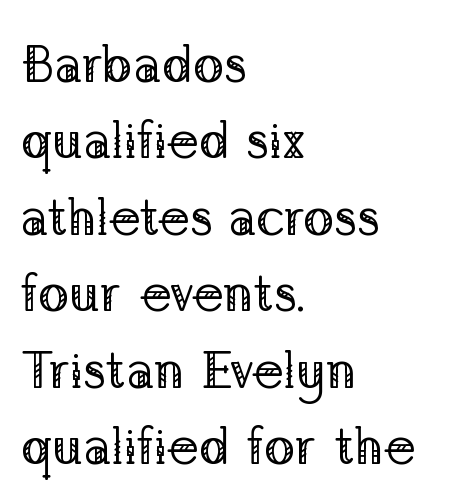
No word sits above an underline. A roman cut, with each character standing at attention. The text was rendered using a seriffed face with decorative stroke endings. These lines are rendered in a variable-pitch font.
